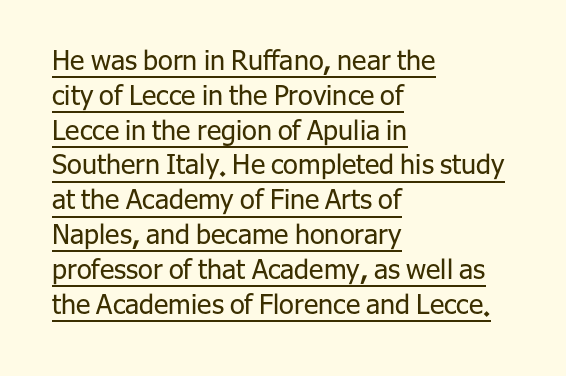
Q: Is the text bold? A: No.
Q: Is the text italic (slanted)? A: No, it is upright.
Q: Is the text underlined? A: Yes.
Q: How is the paragraph aligned? A: Left-aligned.
Q: Is the spacing between letters normal or unusually wide? A: Normal.
Q: Is the spacing between lines tight, normal or loose? A: Normal.
